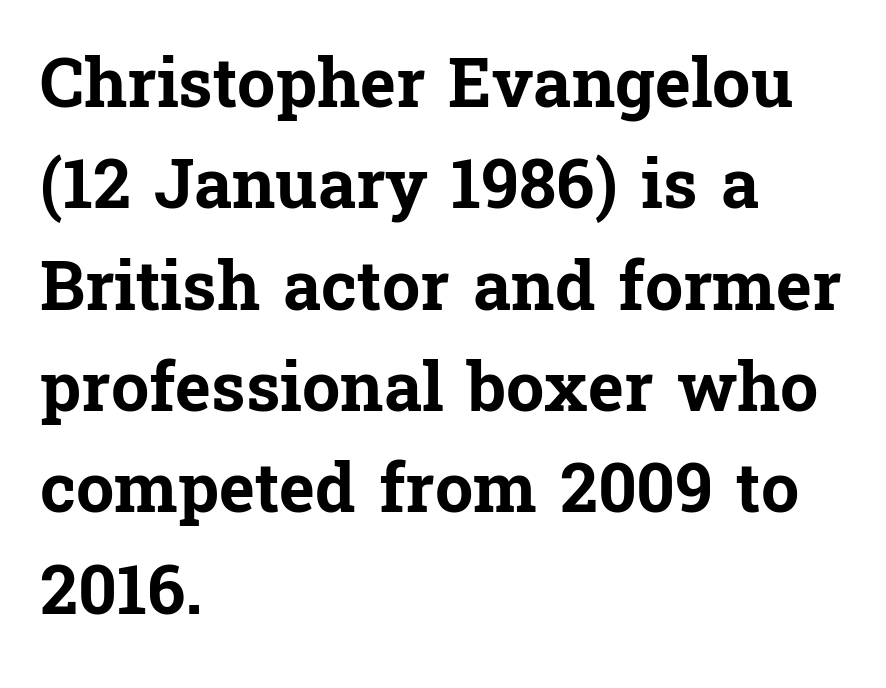
{"serif": "yes", "italic": "no", "bold": "yes", "weight": "bold", "width": "normal", "stroke_contrast": "low", "x_height": "medium", "monospaced": "no", "underline": "no", "align": "left", "line_spacing": "normal", "line_spacing_ratio": 1.49, "letter_spacing": "normal", "letter_spacing_em": 0.0, "glyph_px": 68}
